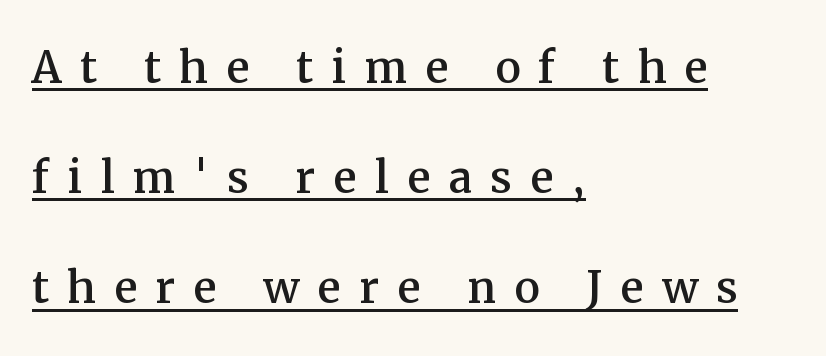
Q: Is the text italic (slanted)? A: No, it is upright.
Q: Is the typeface a serif or a sans-serif typeface? A: Serif.
Q: Is the text underlined? A: Yes.
Q: How is the paragraph aligned? A: Left-aligned.
Q: Is the spacing between letters normal or unusually wide? A: Unusually wide.
Q: Is the spacing between lines tight, normal or loose? A: Loose.
Q: Width (condensed, normal, or wide)? A: Normal.
Q: Stroke contrast? A: Medium.
Q: x-height? A: Medium.
Q: Monospaced? A: No.
